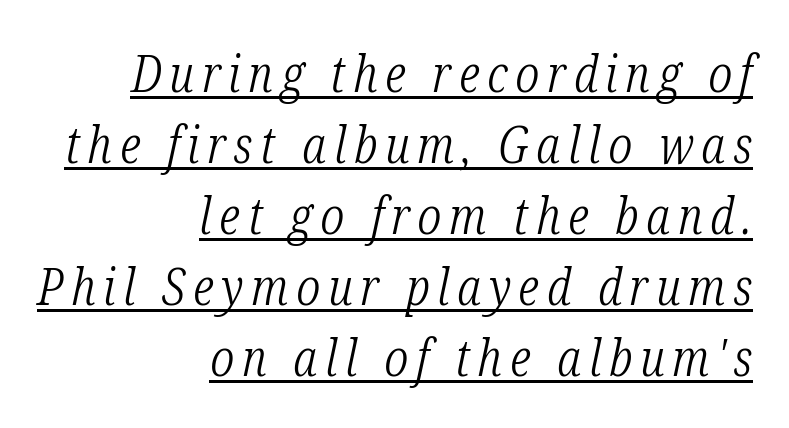
Where is the straight margin? On the right. Slant detected: the letters are inclined. This sample keeps an unexceptional amount of space between lines. Underline: present.
